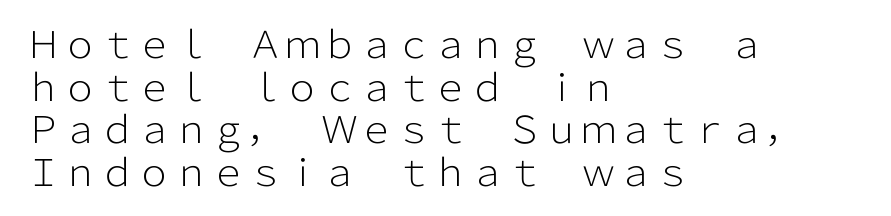
Beneath every word, the page is bare. The passage shown is not bold in any degree. Posture: vertical. This block would grow much taller if given ordinary leading; it's compressed now. Does extra space separate the letters? No, they use regular spacing. Classification — sans serif.
